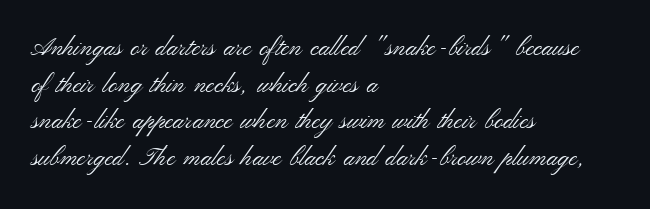
The image shows 25 px text type; set left-aligned, normal line spacing (1.47x), normal letter spacing, not underlined.
